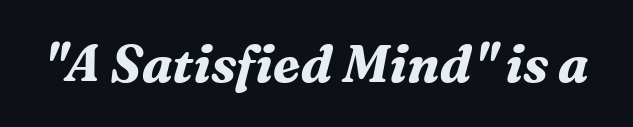
{"serif": "yes", "italic": "yes", "lean": "right", "slant_degrees": 16, "bold": "yes", "weight": "bold", "width": "normal", "stroke_contrast": "medium", "x_height": "medium", "monospaced": "no", "underline": "no", "letter_spacing": "normal", "letter_spacing_em": 0.0, "glyph_px": 51}
